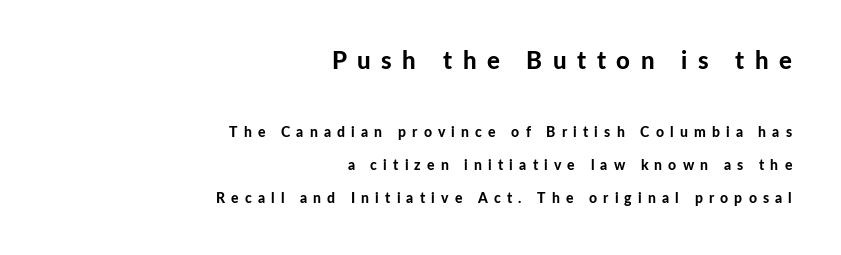
{"italic": "no", "bold": "yes", "underline": "no", "align": "right", "line_spacing": "loose", "line_spacing_ratio": 2.36, "letter_spacing": "wide", "letter_spacing_em": 0.44, "larger_block": "first", "size_ratio": 1.71, "glyph_px": 24}
